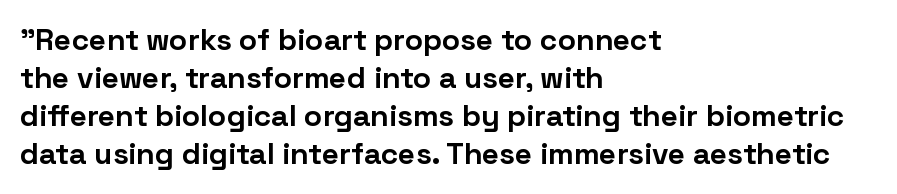
{"serif": "no", "italic": "no", "bold": "yes", "weight": "bold", "width": "normal", "stroke_contrast": "low", "x_height": "medium", "monospaced": "no", "underline": "no", "align": "left", "line_spacing": "normal", "line_spacing_ratio": 1.27, "letter_spacing": "normal", "letter_spacing_em": 0.0, "glyph_px": 30}
